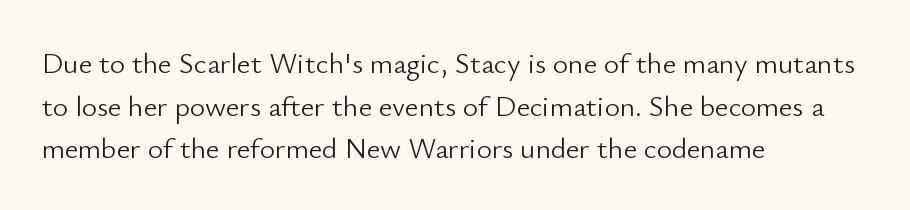
Q: Is the text bold? A: No.
Q: Is the text italic (slanted)? A: No, it is upright.
Q: Is the typeface a serif or a sans-serif typeface? A: Sans-serif.
Q: Is the text underlined? A: No.
Q: How is the paragraph aligned? A: Left-aligned.
Q: Is the spacing between letters normal or unusually wide? A: Normal.
Q: Is the spacing between lines tight, normal or loose? A: Normal.
Q: Width (condensed, normal, or wide)? A: Normal.
Q: Stroke contrast? A: Low.
Q: x-height? A: Small.
Q: Monospaced? A: No.
